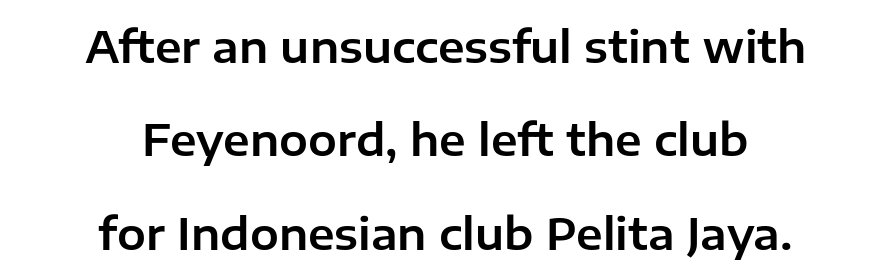
Q: Is the text italic (slanted)? A: No, it is upright.
Q: Is the typeface a serif or a sans-serif typeface? A: Sans-serif.
Q: Is the text underlined? A: No.
Q: How is the paragraph aligned? A: Centered.
Q: Is the spacing between letters normal or unusually wide? A: Normal.
Q: Is the spacing between lines tight, normal or loose? A: Loose.
Q: Width (condensed, normal, or wide)? A: Normal.
Q: Stroke contrast? A: Low.
Q: x-height? A: Medium.
Q: Monospaced? A: No.
